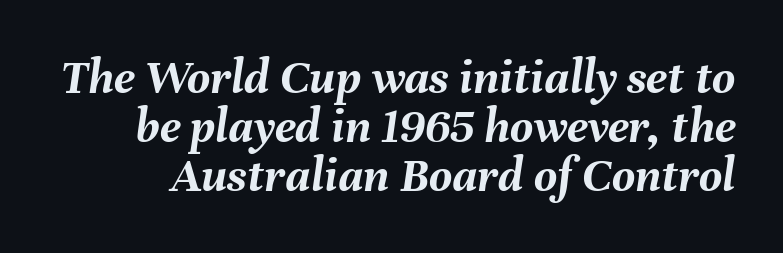
The image shows 50 px semibold type, italic (leaning right); set tight line spacing (0.98x), normal letter spacing, not underlined; medium stroke contrast and a medium x-height.
